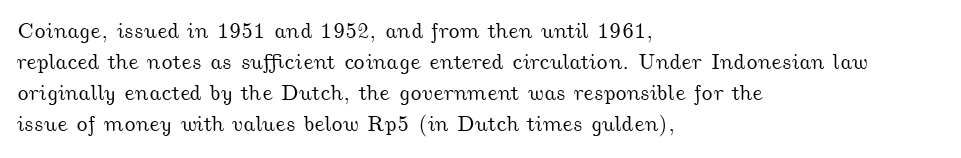
In CSS terms this would be text-align: left. Type without underlining. Does the leading feel generous? No, just average. Does extra space separate the letters? No, they use regular spacing.
